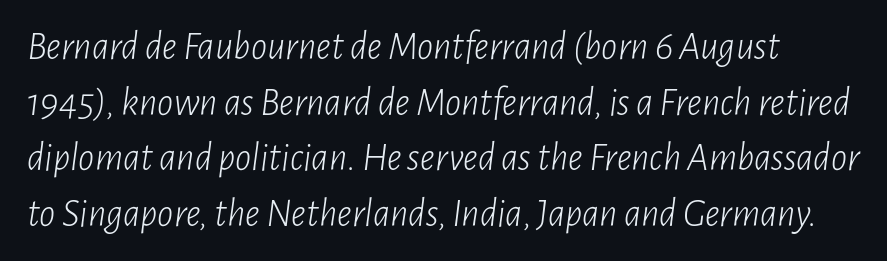
The image shows 40 px light, condensed type, italic (leaning right); set normal line spacing (1.39x), normal letter spacing, not underlined; low stroke contrast and a medium x-height.
